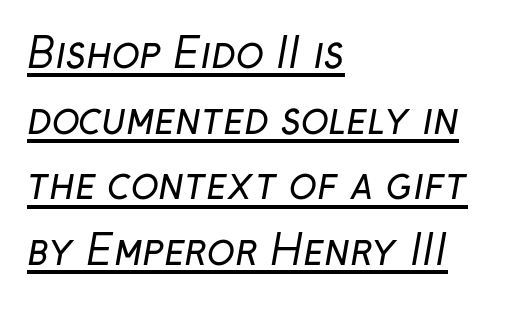
Q: Is the text bold? A: No.
Q: Is the typeface a serif or a sans-serif typeface? A: Sans-serif.
Q: Is the text underlined? A: Yes.
Q: How is the paragraph aligned? A: Left-aligned.
Q: Is the spacing between letters normal or unusually wide? A: Normal.
Q: Is the spacing between lines tight, normal or loose? A: Normal.
Q: Width (condensed, normal, or wide)? A: Normal.
Q: Stroke contrast? A: Low.
Q: x-height? A: Medium.
Q: Monospaced? A: No.
